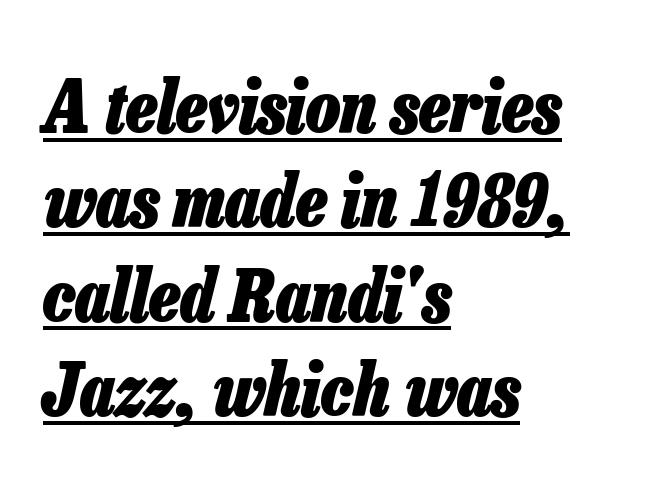
The image shows 72 px heavy, condensed type, italic (leaning right); set left-aligned, normal line spacing (1.31x), normal letter spacing, underlined; low stroke contrast and a medium x-height.
